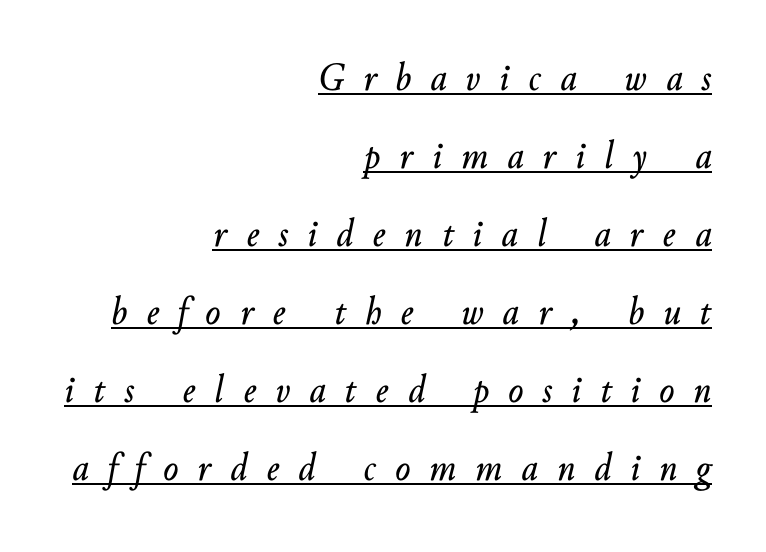
Q: Is the text italic (slanted)? A: Yes, it leans right by about 10 degrees.
Q: Is the text underlined? A: Yes.
Q: How is the paragraph aligned? A: Right-aligned.
Q: Is the spacing between letters normal or unusually wide? A: Unusually wide.
Q: Is the spacing between lines tight, normal or loose? A: Loose.
Q: Width (condensed, normal, or wide)? A: Normal.
Q: Stroke contrast? A: Low.
Q: x-height? A: Small.
Q: Monospaced? A: No.
